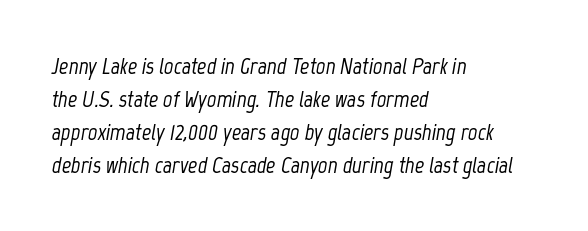
Q: Is the text italic (slanted)? A: Yes, it leans right by about 12 degrees.
Q: Is the text underlined? A: No.
Q: How is the paragraph aligned? A: Left-aligned.
Q: Is the spacing between letters normal or unusually wide? A: Normal.
Q: Is the spacing between lines tight, normal or loose? A: Normal.
